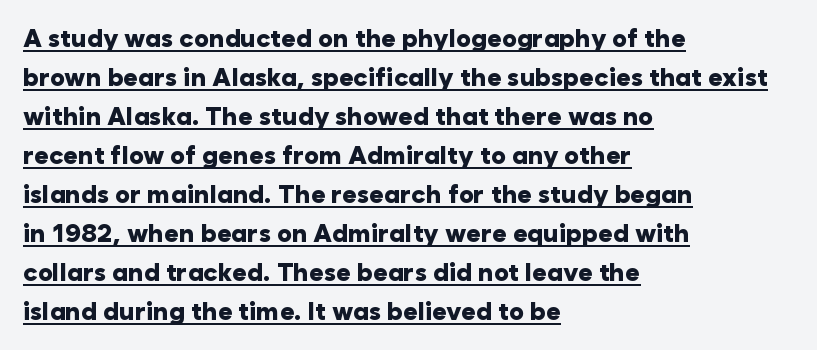
The image shows 25 px bold type, upright; set left-aligned, normal line spacing (1.56x), normal letter spacing, underlined.
